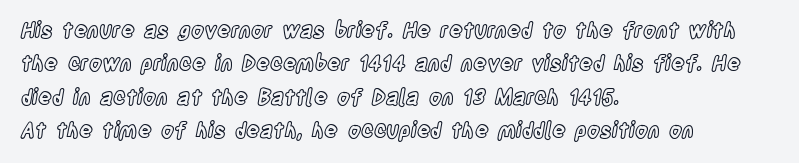
Nobody drew a line under any word here. A student would call this left alignment; a typographer would say flush left, rag right. In terms of leading, this rendering sits right in the middle. Characters follow at the spacing the type designer built in.
